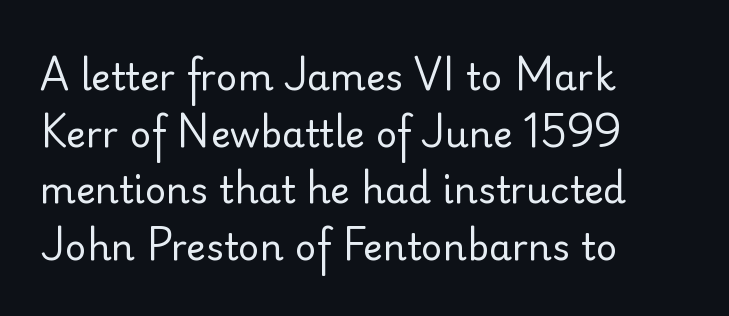
Q: Is the text bold? A: No.
Q: Is the text italic (slanted)? A: No, it is upright.
Q: Is the typeface a serif or a sans-serif typeface? A: Sans-serif.
Q: Is the text underlined? A: No.
Q: How is the paragraph aligned? A: Left-aligned.
Q: Is the spacing between letters normal or unusually wide? A: Normal.
Q: Is the spacing between lines tight, normal or loose? A: Normal.
Q: Width (condensed, normal, or wide)? A: Normal.
Q: Stroke contrast? A: Low.
Q: x-height? A: Small.
Q: Monospaced? A: No.
